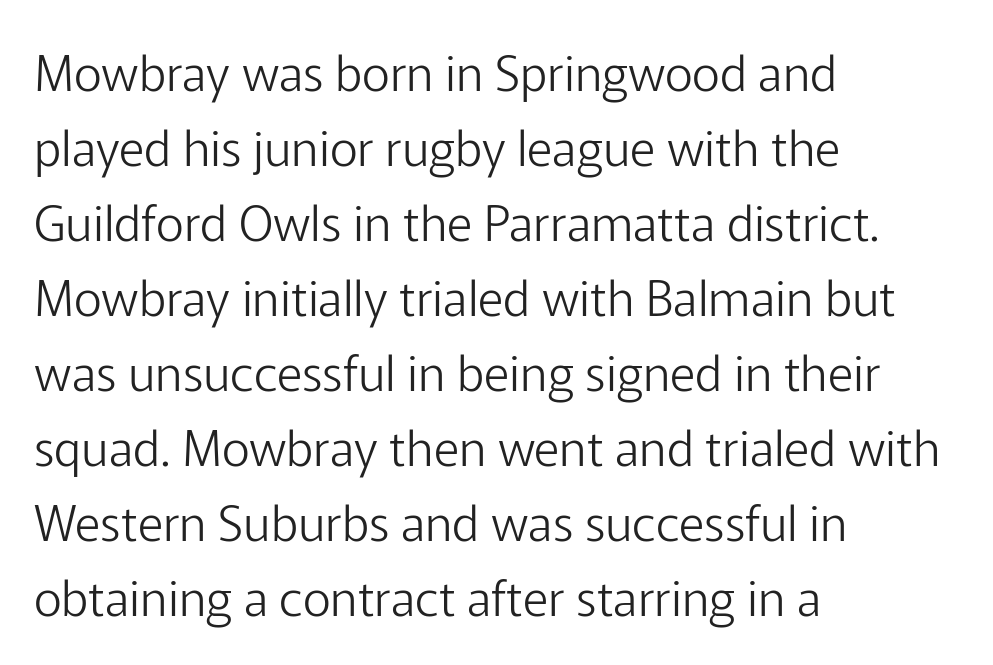
{"serif": "no", "italic": "no", "bold": "no", "weight": "light", "width": "normal", "stroke_contrast": "low", "x_height": "medium", "monospaced": "no", "underline": "no", "align": "left", "line_spacing": "normal", "line_spacing_ratio": 1.53, "letter_spacing": "normal", "letter_spacing_em": 0.0, "glyph_px": 49}
